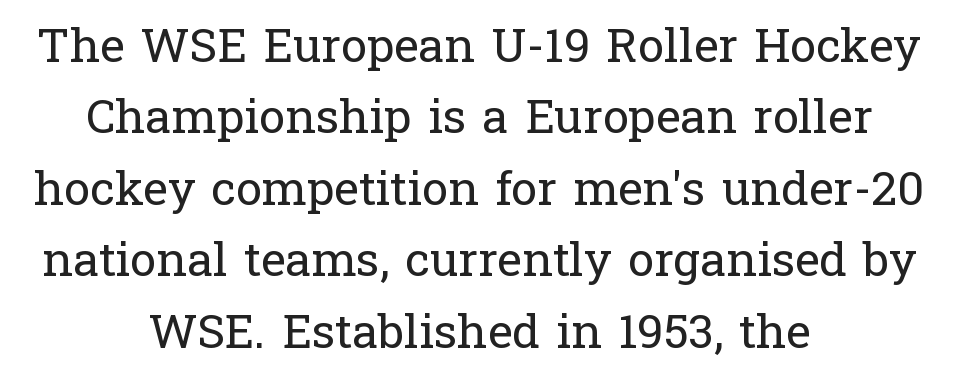
The image shows 47 px regular-weight serif type, upright; set centered, normal line spacing (1.52x), normal letter spacing, not underlined; low stroke contrast and a medium x-height.
